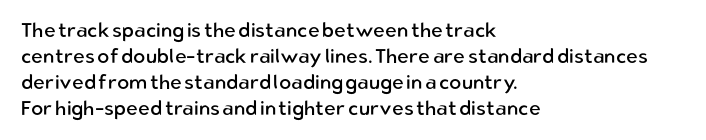
Where is the straight margin? On the left. This sample keeps an unexceptional amount of space between lines. The typesetting does not lean heavy: it is not bold. The gaps between neighbouring characters are ordinary and unremarkable. A clean baseline with only descenders dipping below it.
